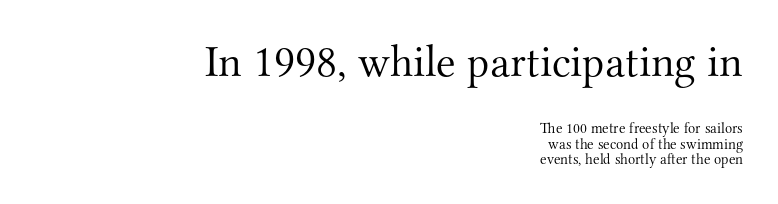
The image shows 45 px light serif type, upright; set right-aligned, tight line spacing (1.06x), normal letter spacing, not underlined; the first (top) block is 3.0x larger; medium stroke contrast and a small x-height.
